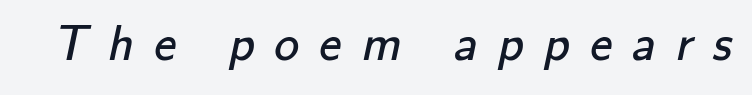
The image shows 50 px regular-weight sans-serif type; set unusually wide letter spacing (+0.4 em), not underlined; low stroke contrast and a small x-height.
